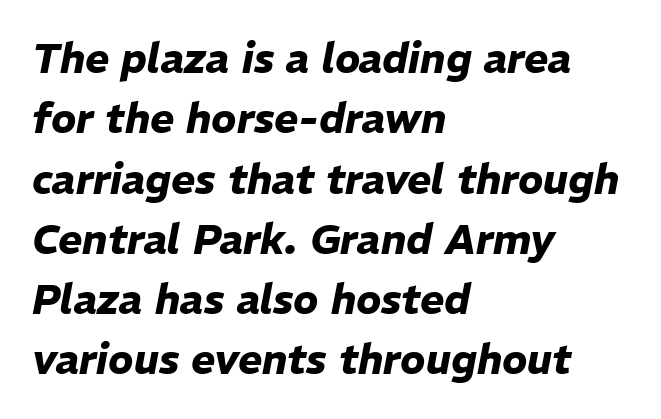
Q: Is the text bold? A: Yes.
Q: Is the text italic (slanted)? A: Yes, it leans right by about 11 degrees.
Q: Is the text underlined? A: No.
Q: How is the paragraph aligned? A: Left-aligned.
Q: Is the spacing between letters normal or unusually wide? A: Normal.
Q: Is the spacing between lines tight, normal or loose? A: Normal.
Q: Width (condensed, normal, or wide)? A: Normal.
Q: Stroke contrast? A: Low.
Q: x-height? A: Medium.
Q: Monospaced? A: No.
